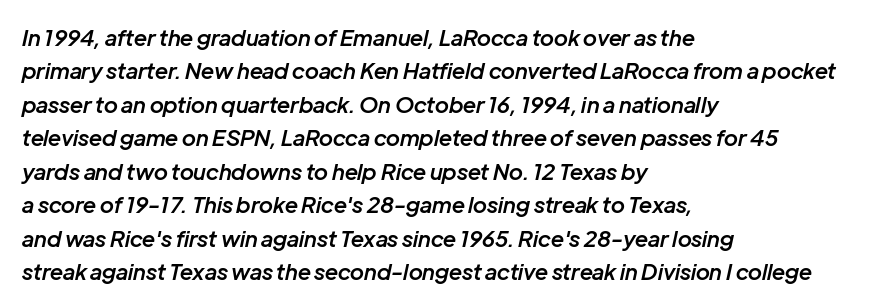
The image shows 22 px text type, italic (leaning right); set left-aligned, normal line spacing (1.52x), normal letter spacing, not underlined.
